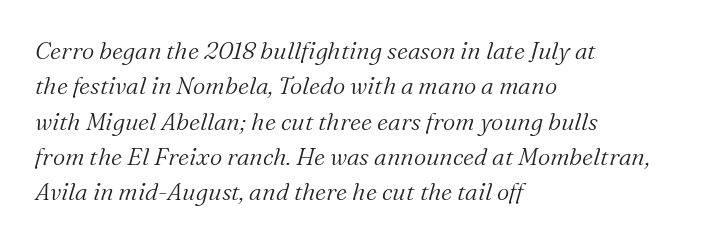
{"italic": "yes", "lean": "right", "slant_degrees": 16, "bold": "no", "underline": "no", "align": "left", "line_spacing": "normal", "line_spacing_ratio": 1.47, "letter_spacing": "normal", "letter_spacing_em": 0.0, "glyph_px": 24}
